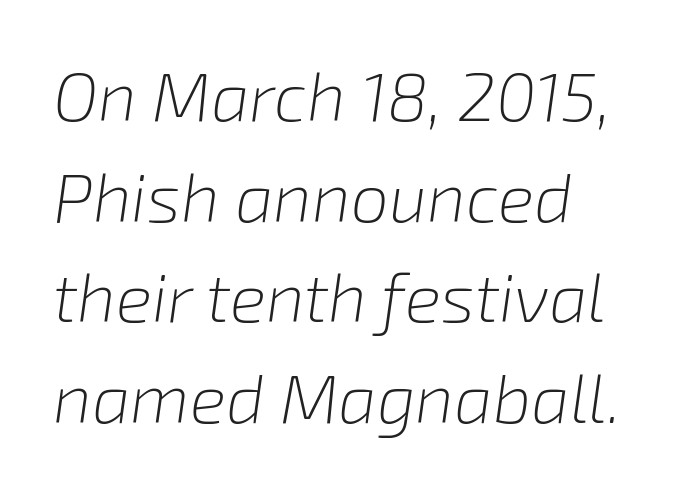
Q: Is the text bold? A: No.
Q: Is the text italic (slanted)? A: Yes, it leans right by about 8 degrees.
Q: Is the text underlined? A: No.
Q: How is the paragraph aligned? A: Left-aligned.
Q: Is the spacing between letters normal or unusually wide? A: Normal.
Q: Is the spacing between lines tight, normal or loose? A: Normal.
Q: Width (condensed, normal, or wide)? A: Normal.
Q: Stroke contrast? A: Low.
Q: x-height? A: Medium.
Q: Monospaced? A: No.
